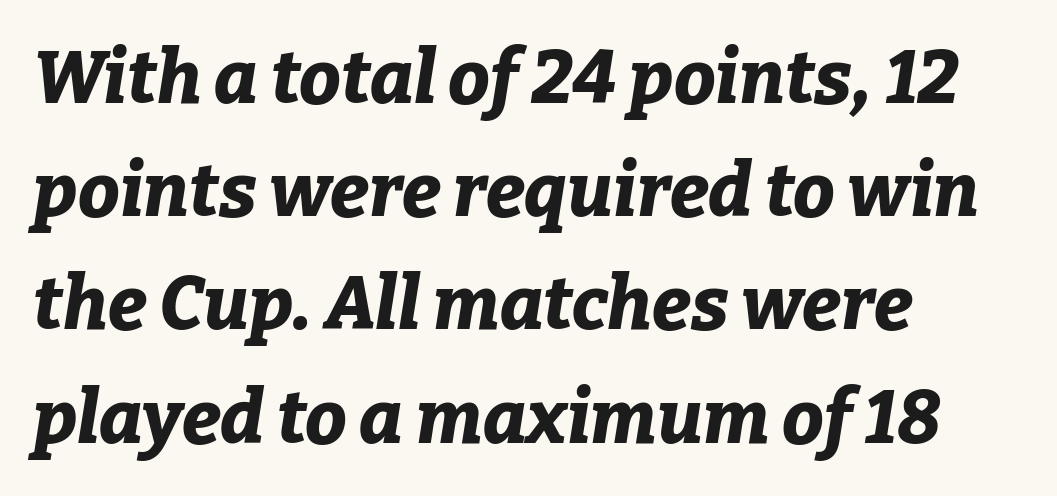
Q: Is the text bold? A: Yes.
Q: Is the text italic (slanted)? A: Yes, it leans right by about 9 degrees.
Q: Is the text underlined? A: No.
Q: How is the paragraph aligned? A: Left-aligned.
Q: Is the spacing between letters normal or unusually wide? A: Normal.
Q: Is the spacing between lines tight, normal or loose? A: Normal.
Q: Width (condensed, normal, or wide)? A: Normal.
Q: Stroke contrast? A: Low.
Q: x-height? A: Medium.
Q: Monospaced? A: No.
